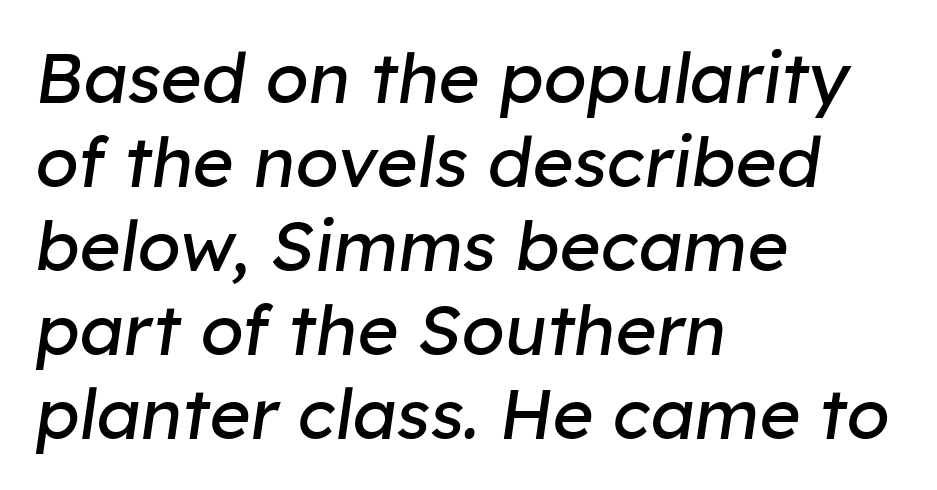
Character widths vary here, with narrow letters taking less room than wide ones. The baseline area is clear. Tracking value appears to be zero — textbook default spacing. A light-to-regular cut is what we see here. All the whitespace from short lines collects on the right.
